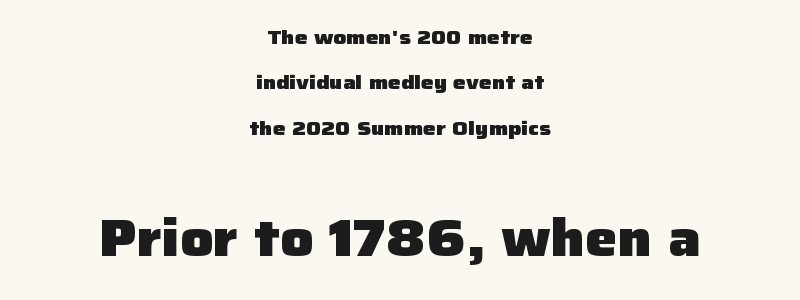
{"serif": "no", "italic": "no", "bold": "yes", "weight": "heavy", "width": "normal", "stroke_contrast": "low", "x_height": "medium", "monospaced": "no", "underline": "no", "align": "center", "line_spacing": "loose", "line_spacing_ratio": 2.27, "letter_spacing": "normal", "letter_spacing_em": 0.0, "larger_block": "second", "size_ratio": 2.55, "glyph_px": 51}
